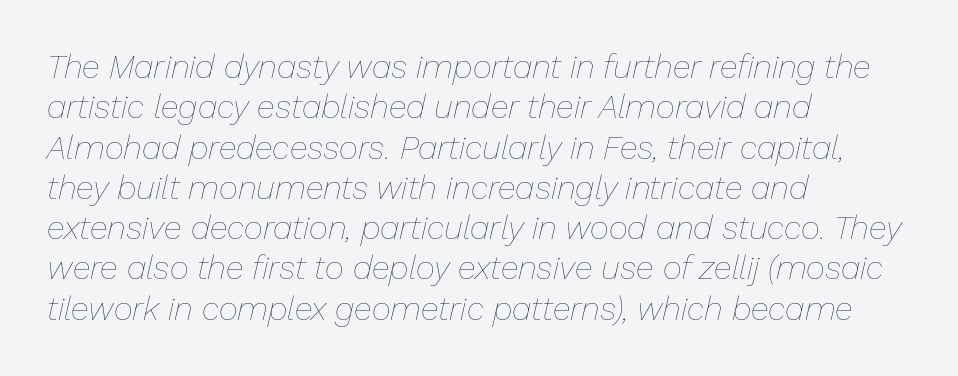
The image shows 33 px thin type, italic (leaning right); set left-aligned, line spacing 1.22x, normal letter spacing, not underlined; low stroke contrast and a medium x-height.
